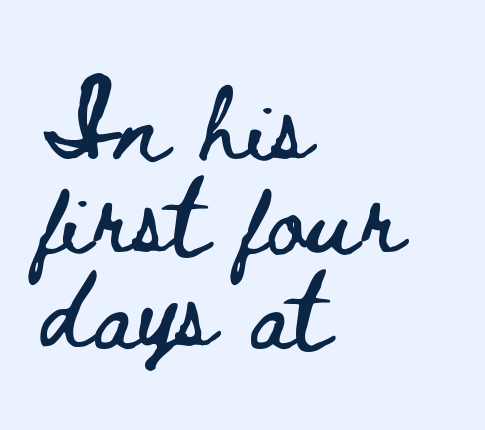
{"width": "wide", "stroke_contrast": "low", "x_height": "small", "monospaced": "no", "underline": "no", "align": "left", "line_spacing": "normal", "line_spacing_ratio": 1.28, "letter_spacing": "normal", "letter_spacing_em": 0.0, "glyph_px": 73}
